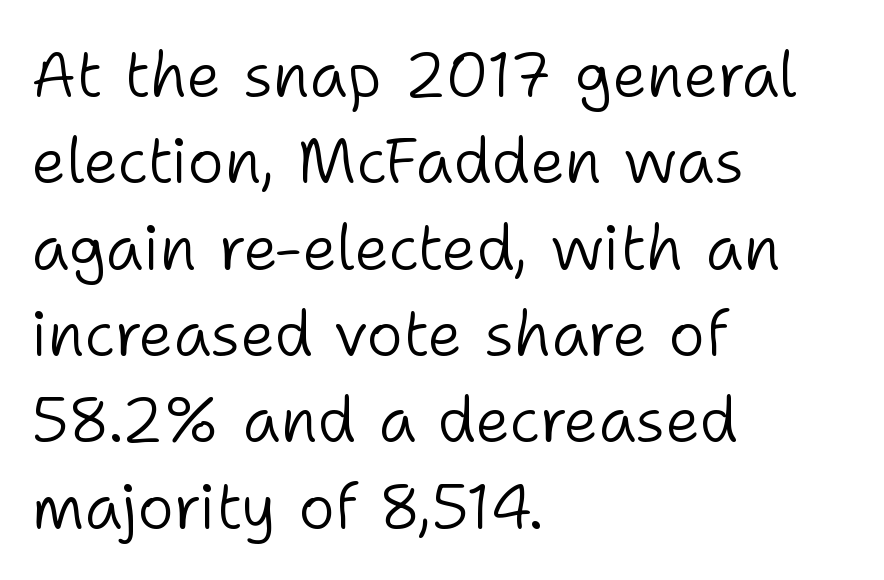
Reading down the column, the eye jumps a familiar distance to each next line. Standard letterfit; no display-style spreading of the glyphs. If you drew a line through each stem, it would be perfectly vertical. In CSS terms this would be text-align: left.
